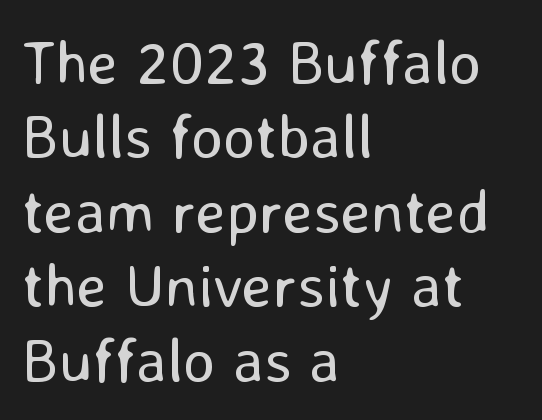
The image shows 62 px regular-weight sans-serif type, upright; set left-aligned, line spacing 1.2x, normal letter spacing, not underlined; low stroke contrast and a medium x-height.
